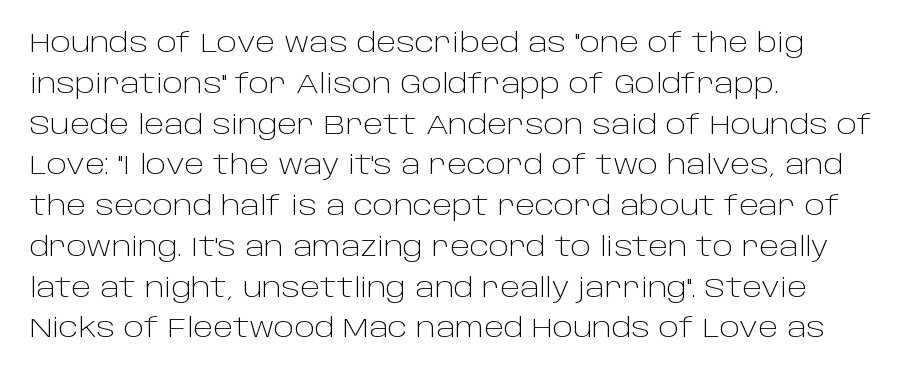
{"italic": "no", "bold": "no", "underline": "no", "align": "left", "line_spacing": "normal", "line_spacing_ratio": 1.51, "letter_spacing": "normal", "letter_spacing_em": 0.0, "glyph_px": 27}
